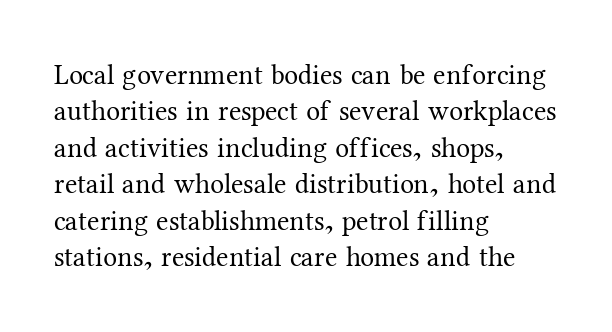
Q: Is the text bold? A: No.
Q: Is the text italic (slanted)? A: No, it is upright.
Q: Is the typeface a serif or a sans-serif typeface? A: Serif.
Q: Is the text underlined? A: No.
Q: How is the paragraph aligned? A: Left-aligned.
Q: Is the spacing between letters normal or unusually wide? A: Normal.
Q: Is the spacing between lines tight, normal or loose? A: Normal.
Q: Width (condensed, normal, or wide)? A: Normal.
Q: Stroke contrast? A: Medium.
Q: x-height? A: Medium.
Q: Monospaced? A: No.
